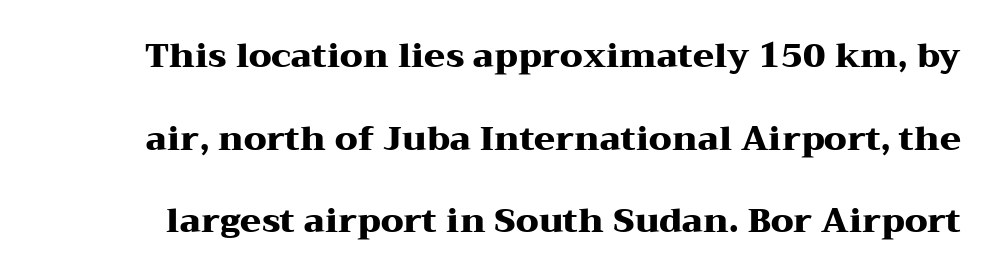
The letterforms sit shoulder to shoulder at normal distance. Horizontal bands of white between lines are thick stripes. The axis of the letterforms is exactly vertical. Decoration check: the copy has no underline. What weight is shown? A full bold with thick strokes. Old-style or modern, the face here clearly has serifs.
